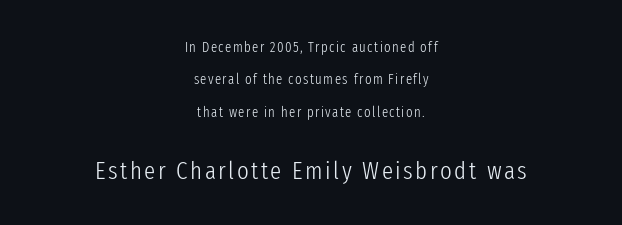
The face used here appears at its bigger size in the lower chunk. This sample is center-justified, so both line endings float freely. No letter is thick-stroked: the sample isn't bold. Every character sits straight up, as roman type does. The space beneath each line is pristine and unruled.
